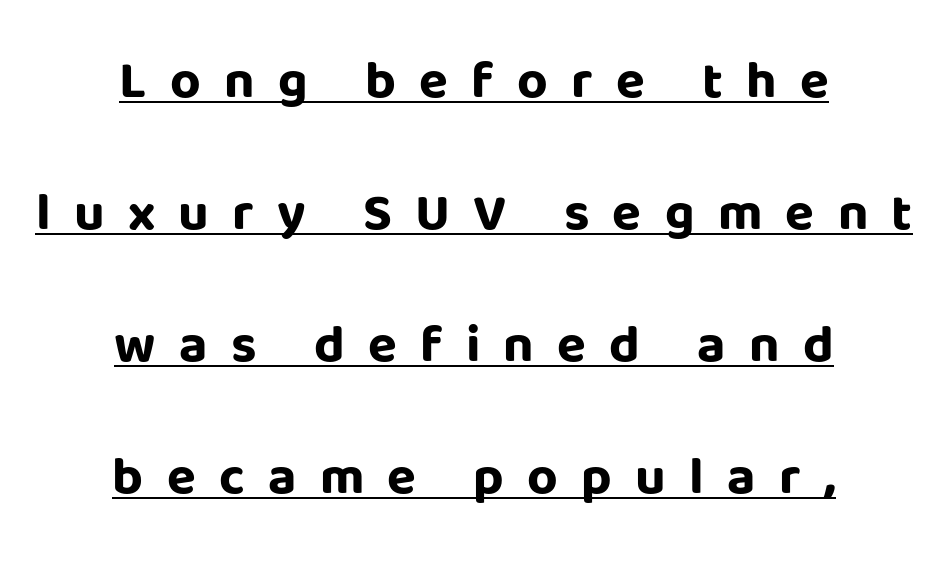
The image shows 53 px bold sans-serif type, upright; set centered, loose line spacing (2.49x), unusually wide letter spacing (+0.44 em), underlined; low stroke contrast and a large x-height.
